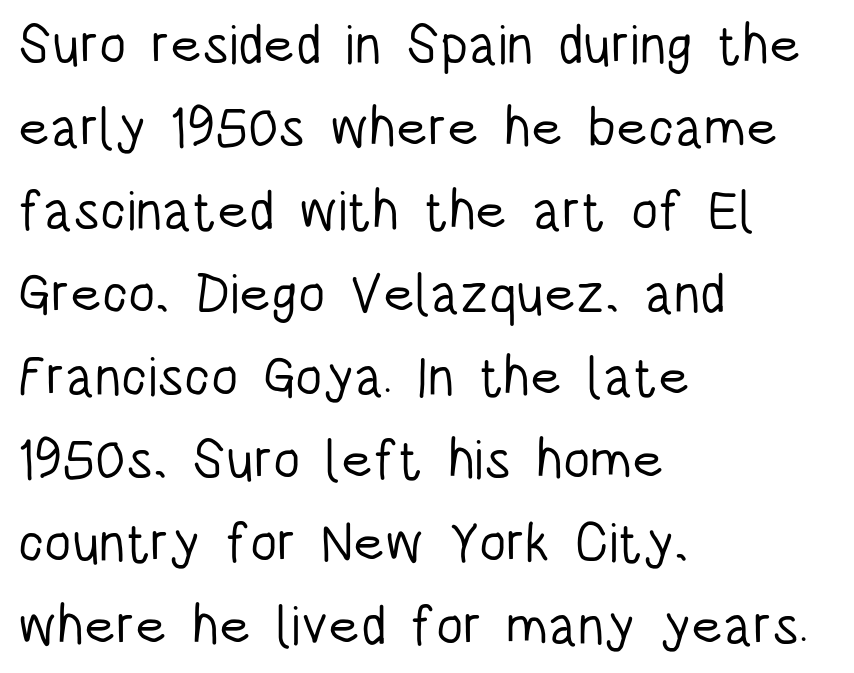
Q: Is the text bold? A: No.
Q: Is the text italic (slanted)? A: No, it is upright.
Q: Is the typeface a serif or a sans-serif typeface? A: Sans-serif.
Q: Is the text underlined? A: No.
Q: How is the paragraph aligned? A: Left-aligned.
Q: Is the spacing between letters normal or unusually wide? A: Normal.
Q: Is the spacing between lines tight, normal or loose? A: Normal.
Q: Width (condensed, normal, or wide)? A: Condensed.
Q: Stroke contrast? A: Low.
Q: x-height? A: Large.
Q: Monospaced? A: No.
